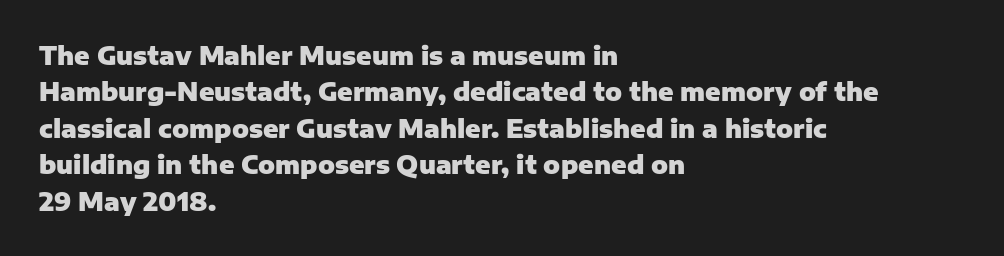
The letters are bold, with thick, heavy strokes. If you measured baseline to baseline, you'd find a middling distance. Posture: straight, roman, zero tilt. No word sits above an underline.
